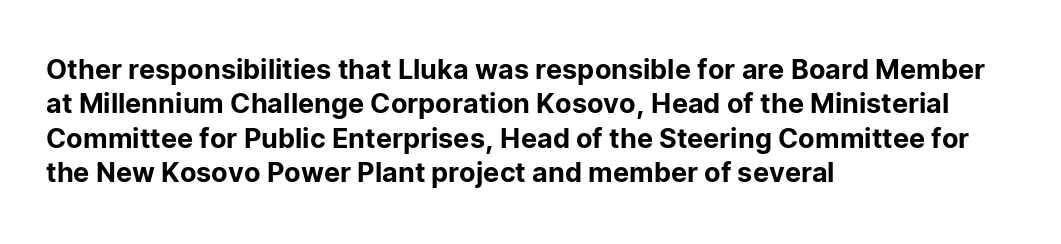
Q: Is the text italic (slanted)? A: No, it is upright.
Q: Is the text underlined? A: No.
Q: How is the paragraph aligned? A: Left-aligned.
Q: Is the spacing between letters normal or unusually wide? A: Normal.
Q: Is the spacing between lines tight, normal or loose? A: Normal.
